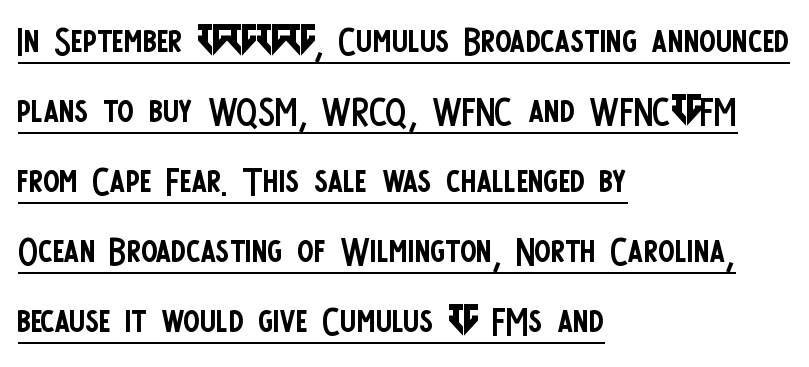
The image shows 49 px regular-weight, condensed sans-serif type, upright; set left-aligned, normal line spacing (1.43x), normal letter spacing, underlined; low stroke contrast and a large x-height.
